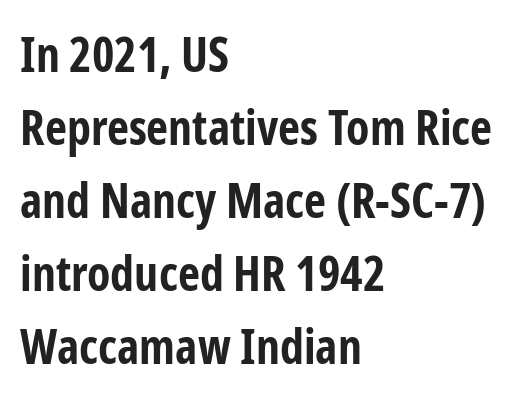
Q: Is the text bold? A: Yes.
Q: Is the text italic (slanted)? A: No, it is upright.
Q: Is the typeface a serif or a sans-serif typeface? A: Sans-serif.
Q: Is the text underlined? A: No.
Q: How is the paragraph aligned? A: Left-aligned.
Q: Is the spacing between letters normal or unusually wide? A: Normal.
Q: Is the spacing between lines tight, normal or loose? A: Normal.
Q: Width (condensed, normal, or wide)? A: Condensed.
Q: Stroke contrast? A: Low.
Q: x-height? A: Medium.
Q: Monospaced? A: No.
